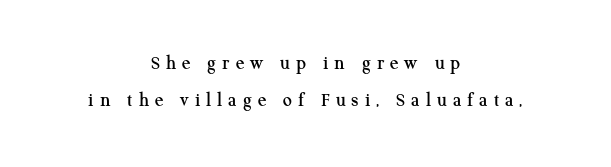
The rag falls on both sides of this text block equally. Vertical strokes here are truly vertical. Plain, unruled lines of type. Glyph-to-glyph distance is far greater than everyday printed text.
